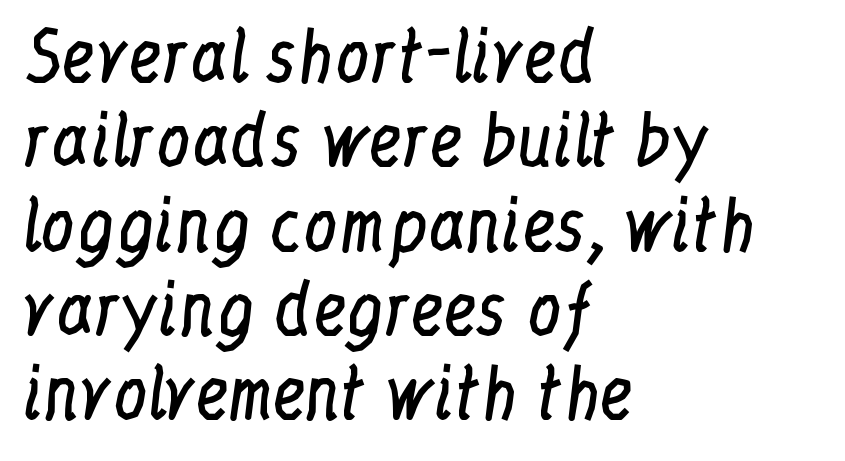
The image shows 68 px regular-weight, condensed serif type; set left-aligned, line spacing 1.24x, normal letter spacing, not underlined; low stroke contrast and a medium x-height.
